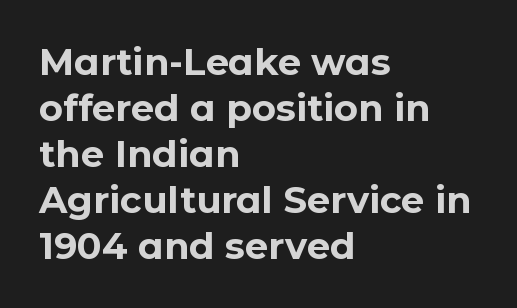
The image shows 37 px bold sans-serif type, upright; set left-aligned, line spacing 1.24x, normal letter spacing, not underlined; low stroke contrast and a medium x-height.
